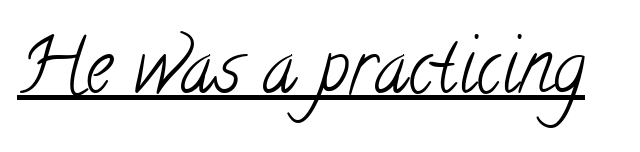
The image shows 75 px light, condensed serif type; set normal letter spacing, underlined; low stroke contrast and a small x-height.
